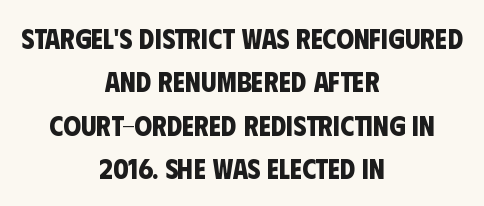
The image shows 28 px bold, condensed sans-serif type; set centered, normal line spacing (1.55x), normal letter spacing, not underlined; low stroke contrast and a large x-height.
